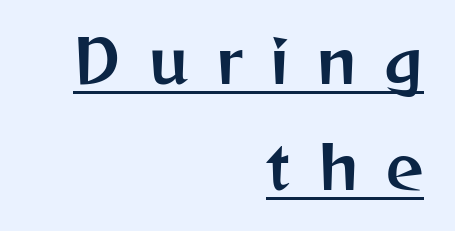
Q: Is the text italic (slanted)? A: No, it is upright.
Q: Is the typeface a serif or a sans-serif typeface? A: Sans-serif.
Q: Is the text underlined? A: Yes.
Q: How is the paragraph aligned? A: Right-aligned.
Q: Is the spacing between letters normal or unusually wide? A: Unusually wide.
Q: Width (condensed, normal, or wide)? A: Normal.
Q: Stroke contrast? A: Medium.
Q: x-height? A: Medium.
Q: Monospaced? A: No.
